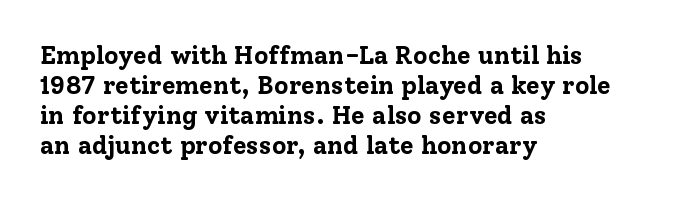
The image shows 25 px bold type, upright; set left-aligned, line spacing 1.2x, normal letter spacing, not underlined.
